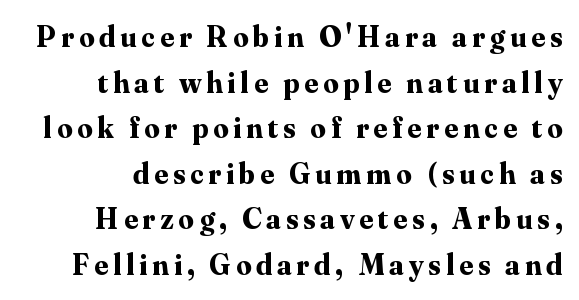
The image shows 30 px bold serif type, upright; set normal line spacing (1.52x), not underlined; medium stroke contrast and a small x-height.
